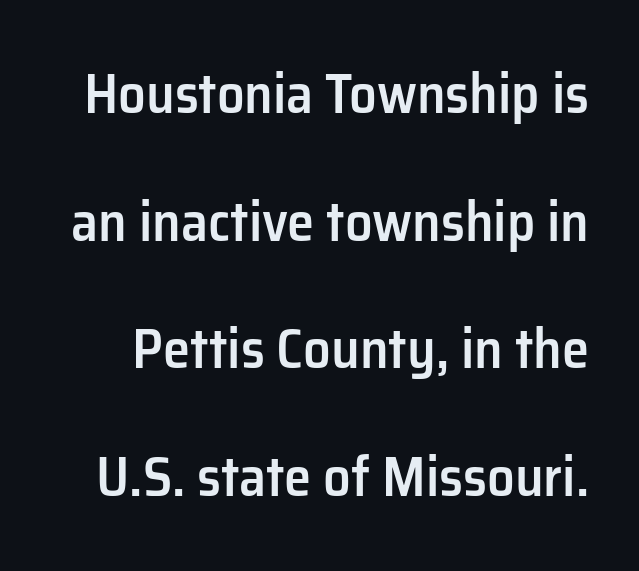
The image shows 55 px semibold sans-serif type, upright; set loose line spacing (2.32x), normal letter spacing, not underlined; low stroke contrast and a medium x-height.
